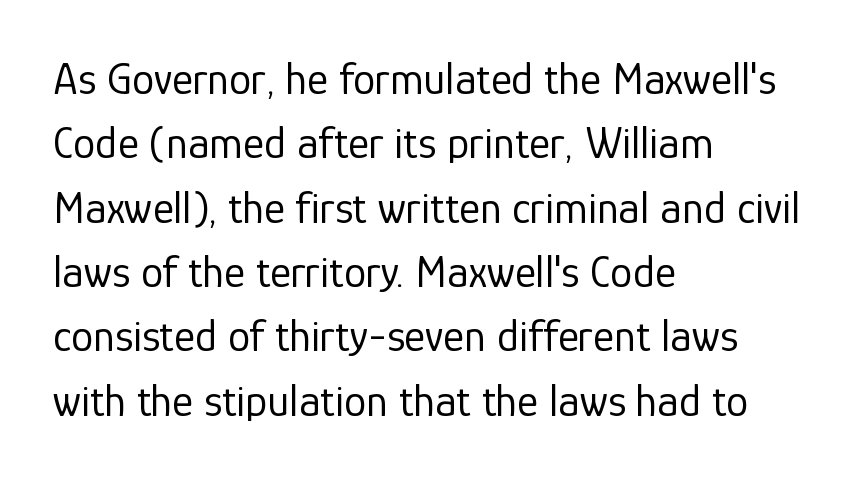
Q: Is the text bold? A: No.
Q: Is the text italic (slanted)? A: No, it is upright.
Q: Is the typeface a serif or a sans-serif typeface? A: Sans-serif.
Q: Is the text underlined? A: No.
Q: How is the paragraph aligned? A: Left-aligned.
Q: Is the spacing between letters normal or unusually wide? A: Normal.
Q: Is the spacing between lines tight, normal or loose? A: Normal.
Q: Width (condensed, normal, or wide)? A: Normal.
Q: Stroke contrast? A: Low.
Q: x-height? A: Medium.
Q: Monospaced? A: No.
